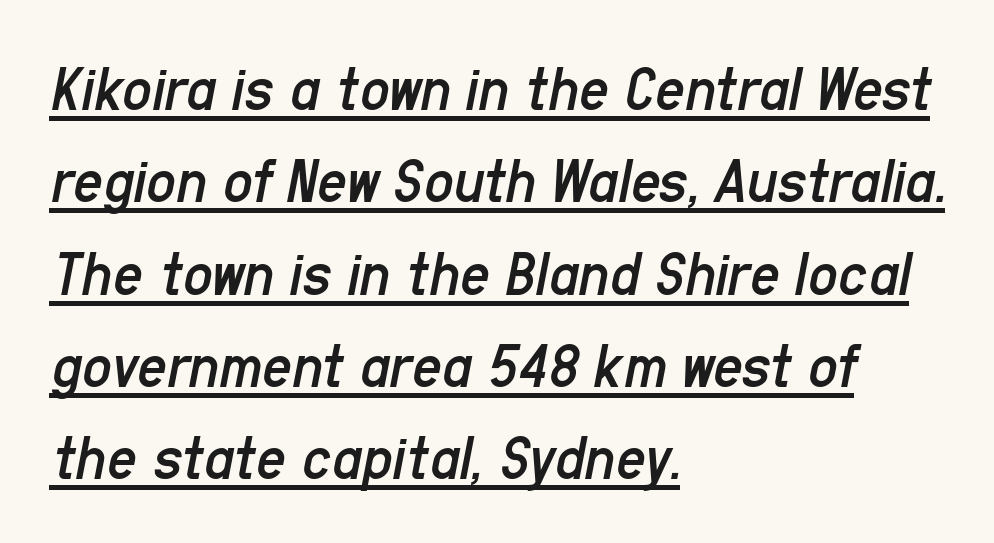
The image shows 65 px regular-weight, condensed type, italic (leaning right); set left-aligned, normal line spacing (1.42x), normal letter spacing, underlined; low stroke contrast and a medium x-height.
